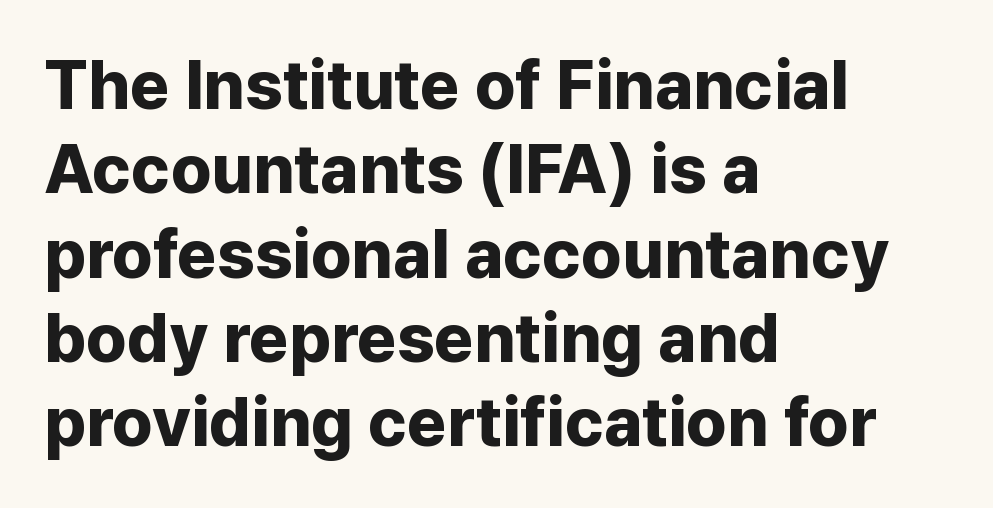
Q: Is the text bold? A: Yes.
Q: Is the text italic (slanted)? A: No, it is upright.
Q: Is the typeface a serif or a sans-serif typeface? A: Sans-serif.
Q: Is the text underlined? A: No.
Q: How is the paragraph aligned? A: Left-aligned.
Q: Is the spacing between letters normal or unusually wide? A: Normal.
Q: Width (condensed, normal, or wide)? A: Normal.
Q: Stroke contrast? A: Low.
Q: x-height? A: Medium.
Q: Monospaced? A: No.
